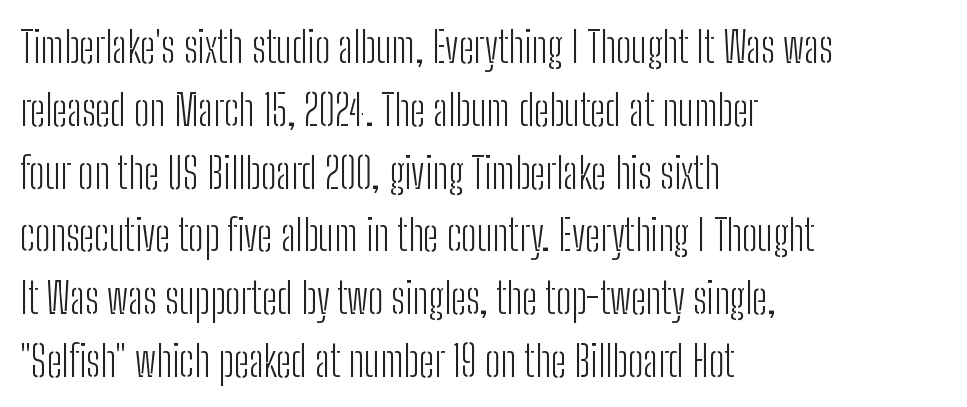
Q: Is the text bold? A: No.
Q: Is the text italic (slanted)? A: No, it is upright.
Q: Is the typeface a serif or a sans-serif typeface? A: Sans-serif.
Q: Is the text underlined? A: No.
Q: How is the paragraph aligned? A: Left-aligned.
Q: Is the spacing between letters normal or unusually wide? A: Normal.
Q: Is the spacing between lines tight, normal or loose? A: Normal.
Q: Width (condensed, normal, or wide)? A: Condensed.
Q: Stroke contrast? A: Low.
Q: x-height? A: Medium.
Q: Monospaced? A: No.
